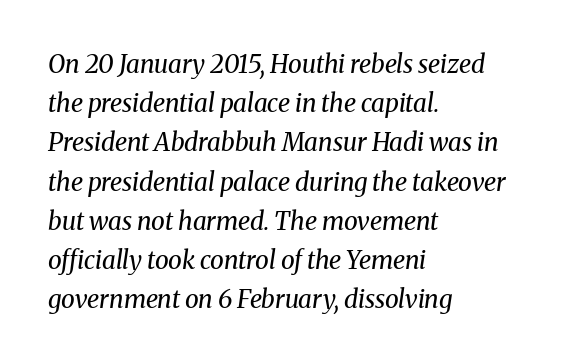
Reading down the column, the eye jumps a familiar distance to each next line. The cut favours lightness, reaching ordinary text weight at its darkest. Characters are canted at an angle relative to the baseline's perpendicular. This rendering uses left alignment, leaving the right contour irregular. The line texture is even and compact thanks to regular tracking. The foot of each line stays bare and open.
